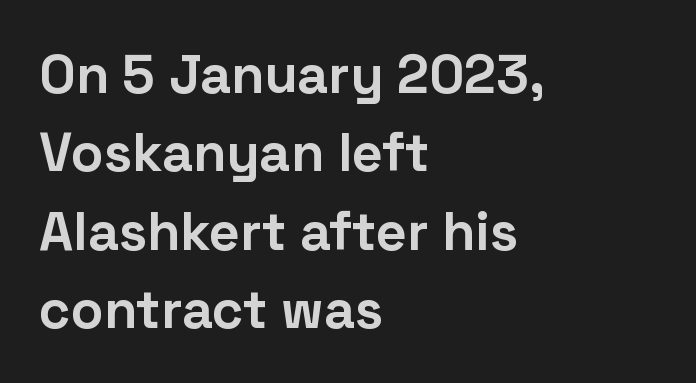
Q: Is the text bold? A: Yes.
Q: Is the text italic (slanted)? A: No, it is upright.
Q: Is the typeface a serif or a sans-serif typeface? A: Sans-serif.
Q: Is the text underlined? A: No.
Q: How is the paragraph aligned? A: Left-aligned.
Q: Is the spacing between letters normal or unusually wide? A: Normal.
Q: Is the spacing between lines tight, normal or loose? A: Normal.
Q: Width (condensed, normal, or wide)? A: Normal.
Q: Stroke contrast? A: Low.
Q: x-height? A: Medium.
Q: Monospaced? A: No.
